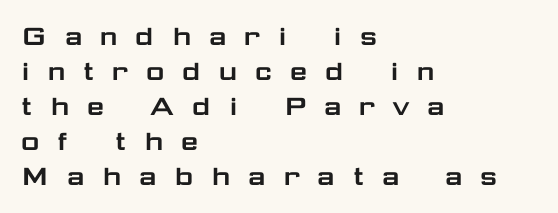
{"serif": "no", "italic": "no", "width": "wide", "stroke_contrast": "low", "x_height": "medium", "monospaced": "no", "underline": "no", "align": "left", "line_spacing": "tight", "line_spacing_ratio": 1.09, "letter_spacing": "wide", "letter_spacing_em": 0.5, "glyph_px": 32}
